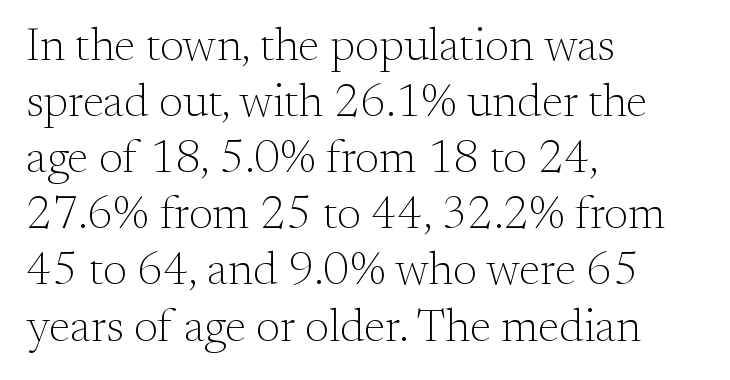
{"serif": "yes", "italic": "no", "bold": "no", "weight": "light", "width": "normal", "stroke_contrast": "medium", "x_height": "small", "monospaced": "no", "underline": "no", "align": "left", "line_spacing_ratio": 1.22, "letter_spacing": "normal", "letter_spacing_em": 0.0, "glyph_px": 46}
